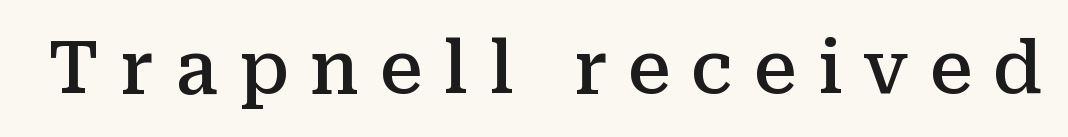
Just letters on the line, the space beneath them empty. Its strokes are somewhat broadened, the hallmark of semibold type. You could not count columns in this text — the font is proportionally spaced. The text was rendered using a seriffed face with decorative stroke endings.
